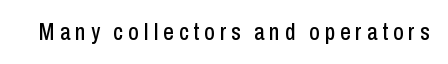
The image shows 23 px text type, upright; set unusually wide letter spacing (+0.22 em), not underlined.
